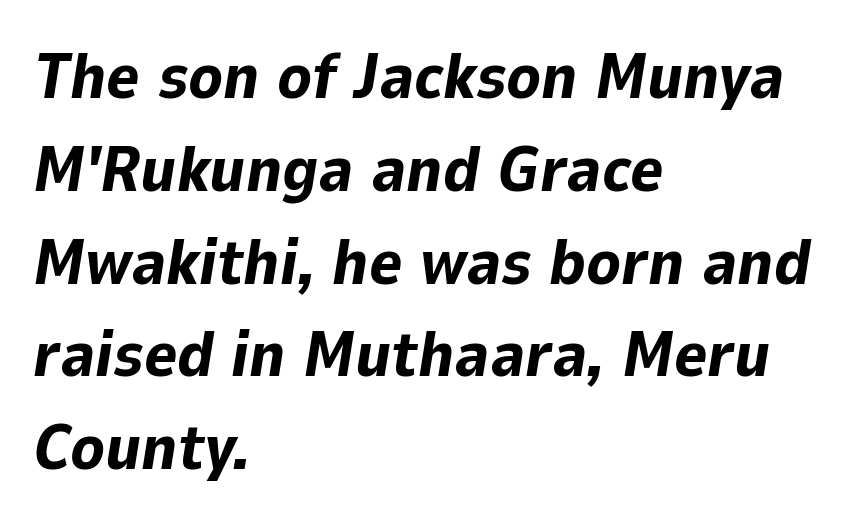
The image shows 64 px bold type, italic (leaning right); set left-aligned, normal line spacing (1.45x), normal letter spacing, not underlined; low stroke contrast and a medium x-height.
